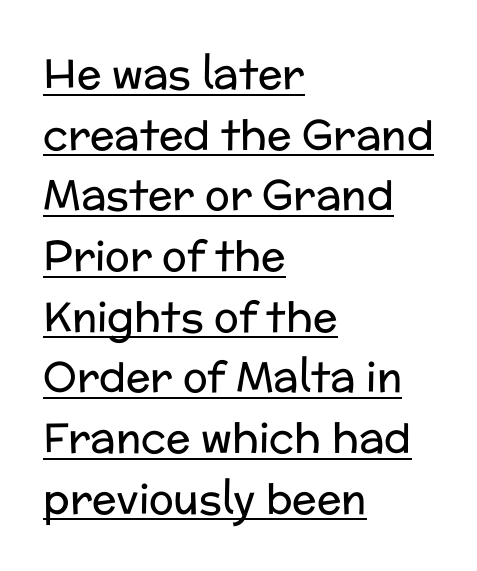
{"serif": "no", "italic": "no", "bold": "no", "weight": "regular", "width": "normal", "stroke_contrast": "low", "x_height": "medium", "monospaced": "no", "underline": "yes", "align": "left", "line_spacing": "normal", "line_spacing_ratio": 1.48, "letter_spacing": "normal", "letter_spacing_em": 0.0, "glyph_px": 41}
